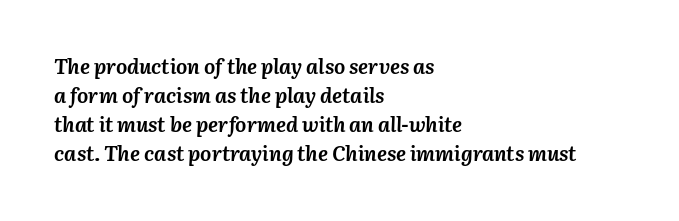
Its strokes are broad and dark, the hallmark of bold type. Would a proofreader flag this as italicized? Yes. Regular leading. Horizontally, the lines are justified to the leading edge only. The letters sit at their default tracking, neither squeezed nor spread. A clean baseline with only descenders dipping below it.
